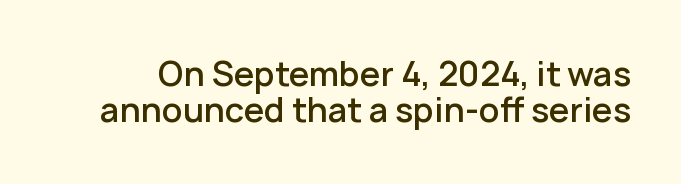
Q: Is the text bold? A: Semi-bold.
Q: Is the text italic (slanted)? A: No, it is upright.
Q: Is the typeface a serif or a sans-serif typeface? A: Sans-serif.
Q: Is the text underlined? A: No.
Q: Is the spacing between letters normal or unusually wide? A: Normal.
Q: Is the spacing between lines tight, normal or loose? A: Tight.
Q: Width (condensed, normal, or wide)? A: Normal.
Q: Stroke contrast? A: Low.
Q: x-height? A: Medium.
Q: Monospaced? A: No.
